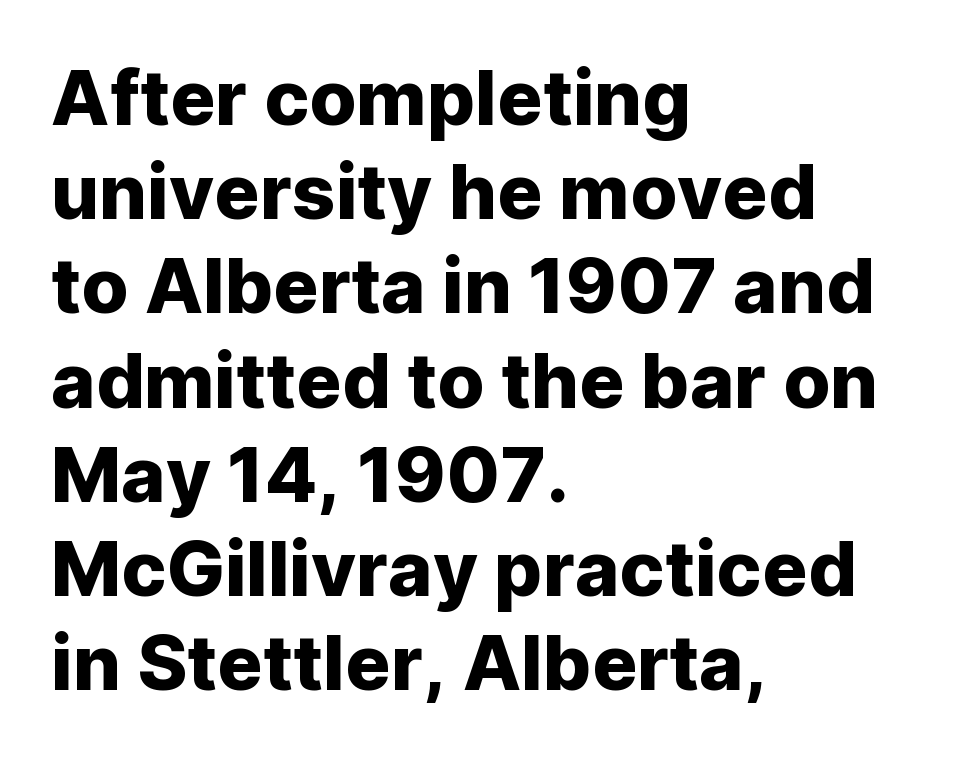
Q: Is the text italic (slanted)? A: No, it is upright.
Q: Is the typeface a serif or a sans-serif typeface? A: Sans-serif.
Q: Is the text underlined? A: No.
Q: How is the paragraph aligned? A: Left-aligned.
Q: Is the spacing between letters normal or unusually wide? A: Normal.
Q: Width (condensed, normal, or wide)? A: Normal.
Q: Stroke contrast? A: Low.
Q: x-height? A: Medium.
Q: Monospaced? A: No.
